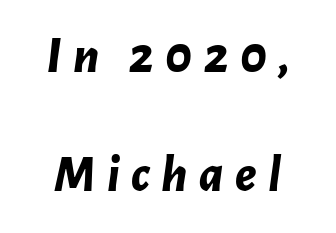
{"italic": "yes", "lean": "right", "slant_degrees": 7, "bold": "yes", "weight": "bold", "width": "normal", "stroke_contrast": "low", "x_height": "medium", "monospaced": "no", "underline": "no", "line_spacing": "loose", "line_spacing_ratio": 2.29, "letter_spacing": "wide", "letter_spacing_em": 0.22, "glyph_px": 52}
